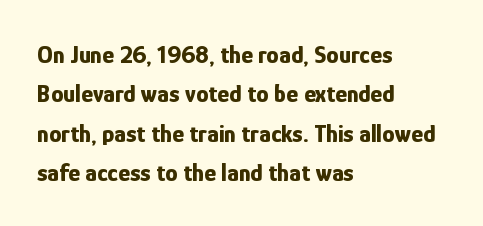
Q: Is the text bold? A: Yes.
Q: Is the text italic (slanted)? A: No, it is upright.
Q: Is the text underlined? A: No.
Q: How is the paragraph aligned? A: Left-aligned.
Q: Is the spacing between letters normal or unusually wide? A: Normal.
Q: Is the spacing between lines tight, normal or loose? A: Normal.
